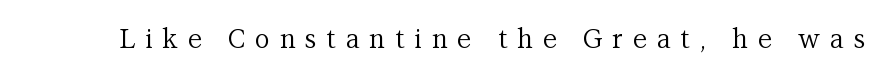
The image shows 26 px text type, upright; set unusually wide letter spacing (+0.38 em), not underlined.
